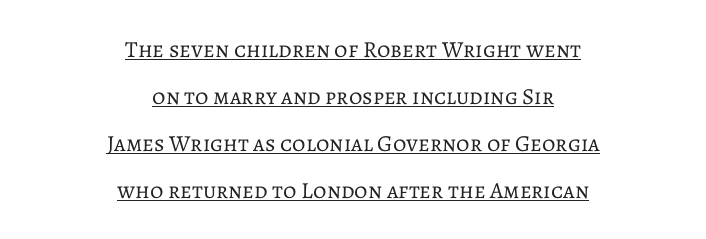
Beneath each row of characters lies a ruled line. Layout note: lines centered. No letter is thick-stroked: the sample isn't bold. Style check: upright. Reading down the column, the eye jumps a long way to each next line.
